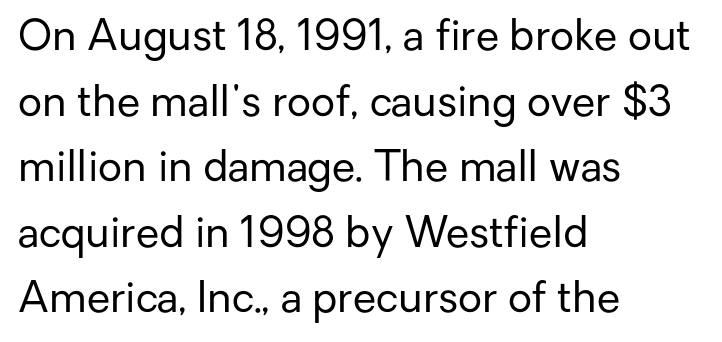
The image shows 42 px regular-weight sans-serif type, upright; set left-aligned, normal line spacing (1.56x), normal letter spacing, not underlined; low stroke contrast and a medium x-height.
